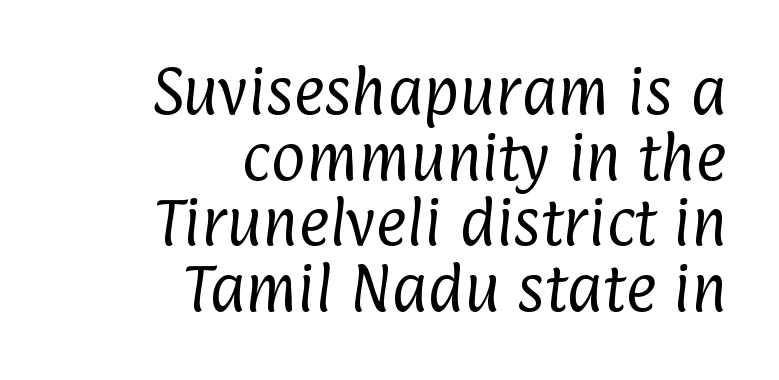
{"serif": "no", "bold": "no", "weight": "regular", "width": "condensed", "stroke_contrast": "low", "x_height": "medium", "monospaced": "no", "underline": "no", "align": "right", "line_spacing_ratio": 1.24, "letter_spacing": "normal", "letter_spacing_em": 0.0, "glyph_px": 53}
